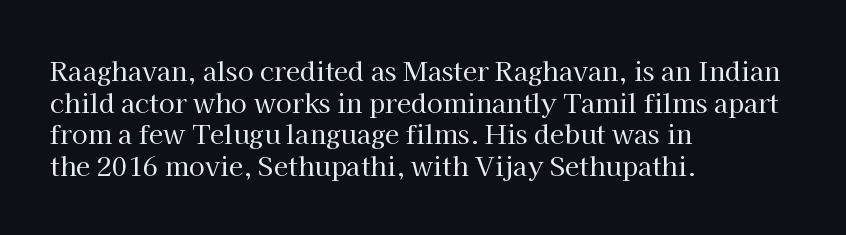
Q: Is the text bold? A: No.
Q: Is the text italic (slanted)? A: No, it is upright.
Q: Is the text underlined? A: No.
Q: How is the paragraph aligned? A: Left-aligned.
Q: Is the spacing between letters normal or unusually wide? A: Normal.
